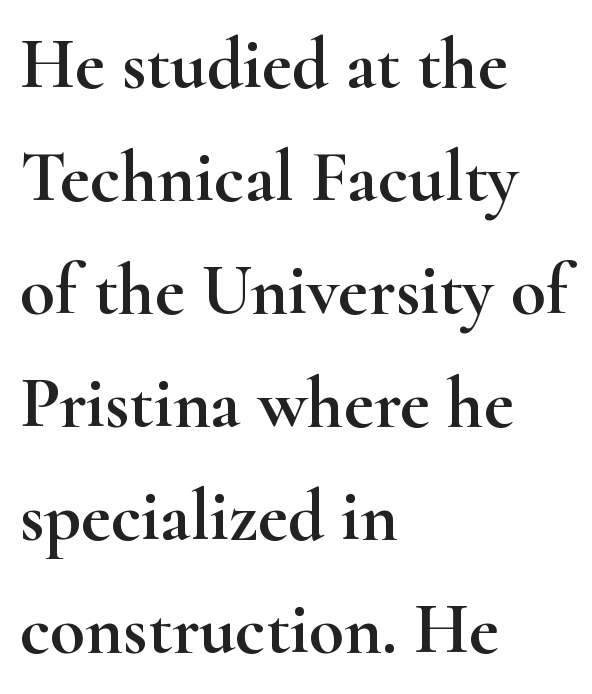
{"serif": "yes", "italic": "no", "width": "wide", "stroke_contrast": "high", "x_height": "small", "monospaced": "no", "underline": "no", "align": "left", "line_spacing": "normal", "line_spacing_ratio": 1.57, "letter_spacing": "normal", "letter_spacing_em": 0.0, "glyph_px": 72}
